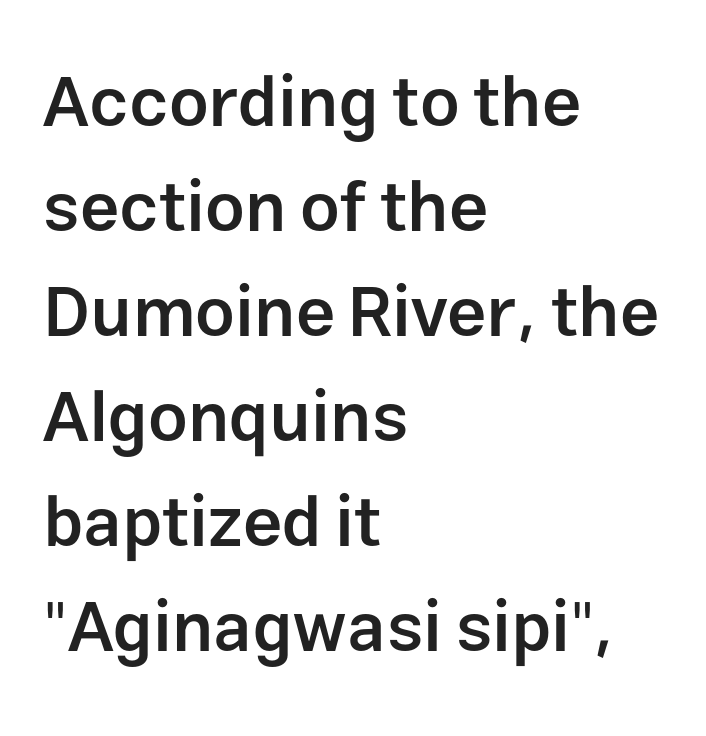
The rendering anchors every line to the left-hand side. Vertical strokes here are truly vertical. Nobody touched the tracking dial on this one. Does the type have serifs? No, each stem ends abruptly.
